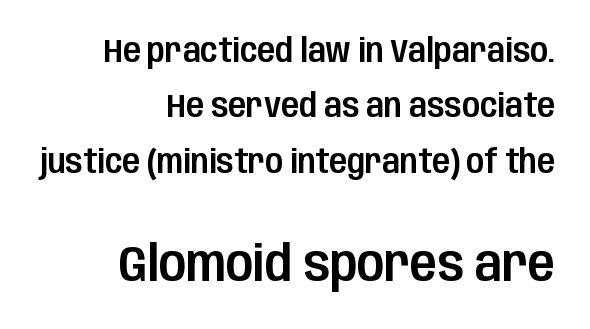
Think of a printed novel: that variable character pitch is what you see here. Does the lettering tilt? It doesn't — this is upright. Rule under the text: the space is simply empty. One glance says typical: line gaps are just what's usual. Tracking here is standard; glyphs follow each other at the usual distance. One-word summary of the alignment: right.
